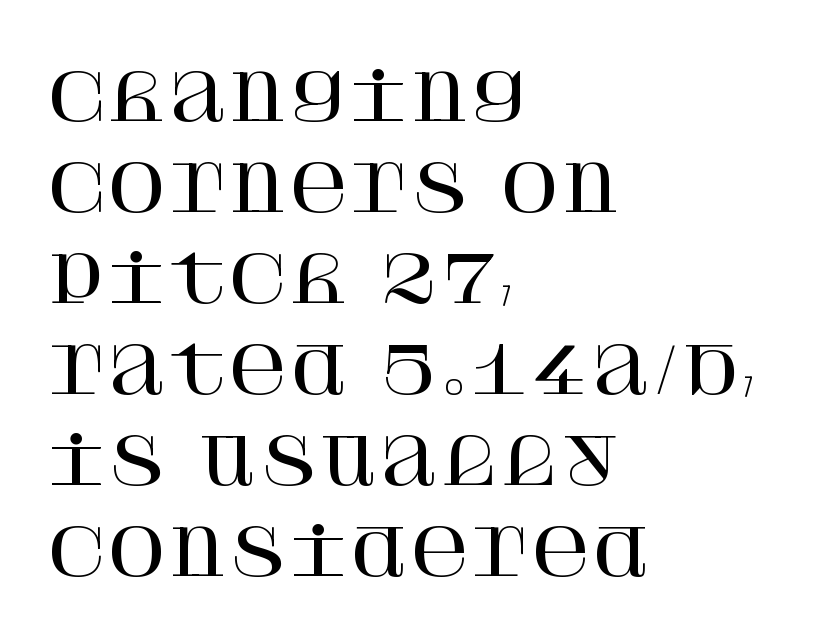
The image shows 65 px serif type, upright; set left-aligned, normal line spacing (1.4x), normal letter spacing, not underlined; high stroke contrast and a large x-height.
